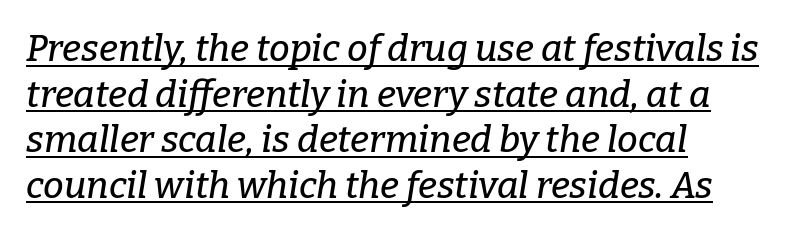
Note the varied advance widths — an 'i' is clearly narrower than an 'm'. Notice how a bar underscores the lettering throughout. These lines were composed using italics. Horizontal alignment here is leftward, the default for most running prose. Little horizontal feet cap the strokes, marking this as serif type. Nobody touched the tracking dial on this one.
